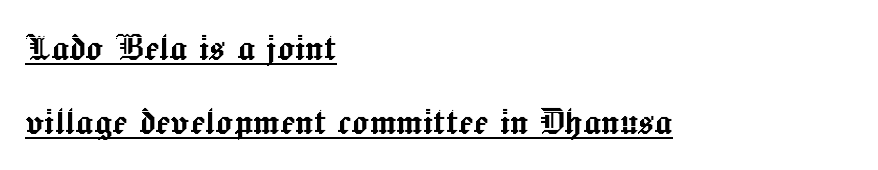
Each line of the rendering has a horizontal stroke beneath the glyphs. Regarding leading, the lines here are spaced in the standard way. These lines are set flush left with a ragged right edge. The axis of the letterforms is exactly vertical. Each word holds together tightly as a unit, with standard inter-letter gaps. Do the characters align in a grid? No, the font is proportional.
